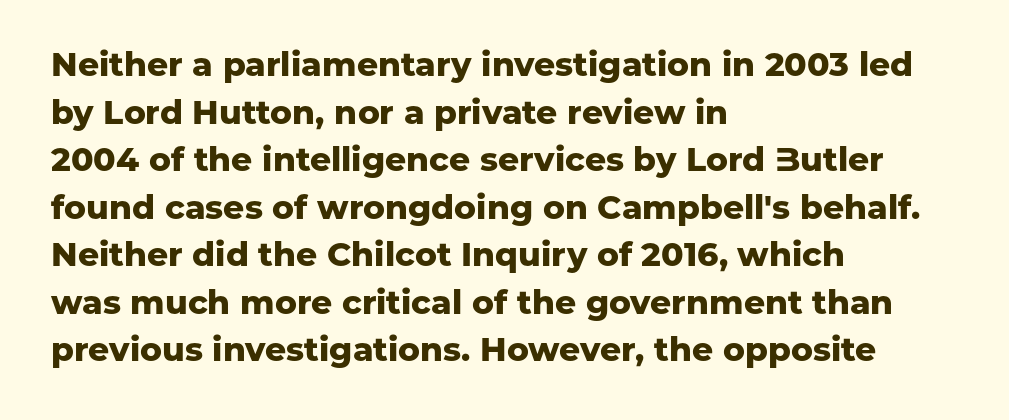
{"serif": "no", "italic": "no", "bold": "yes", "weight": "heavy", "width": "normal", "stroke_contrast": "low", "x_height": "medium", "monospaced": "no", "underline": "no", "align": "left", "line_spacing": "normal", "line_spacing_ratio": 1.44, "letter_spacing": "normal", "letter_spacing_em": 0.0, "glyph_px": 33}
